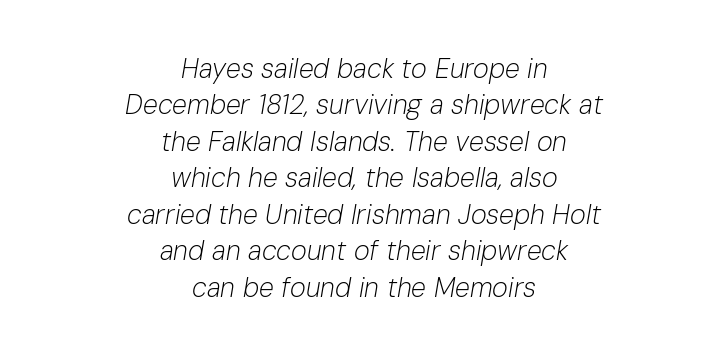
{"italic": "yes", "lean": "right", "slant_degrees": 10, "bold": "no", "underline": "no", "align": "center", "line_spacing": "normal", "line_spacing_ratio": 1.35, "letter_spacing": "normal", "letter_spacing_em": 0.0, "glyph_px": 27}
